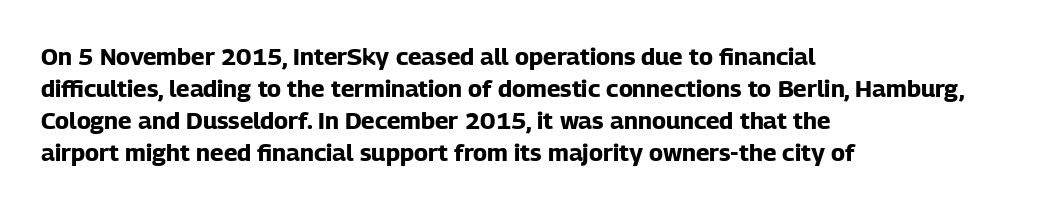
{"italic": "no", "bold": "yes", "underline": "no", "align": "left", "line_spacing": "normal", "line_spacing_ratio": 1.33, "letter_spacing": "normal", "letter_spacing_em": 0.0, "glyph_px": 24}
